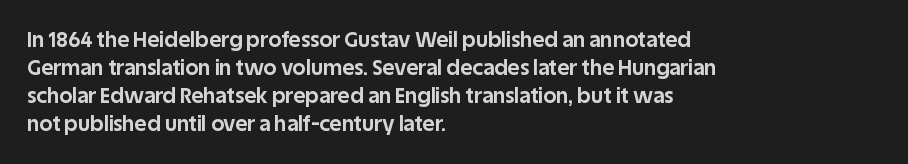
Q: Is the text bold? A: Yes.
Q: Is the text italic (slanted)? A: No, it is upright.
Q: Is the text underlined? A: No.
Q: How is the paragraph aligned? A: Left-aligned.
Q: Is the spacing between letters normal or unusually wide? A: Normal.
Q: Is the spacing between lines tight, normal or loose? A: Normal.
